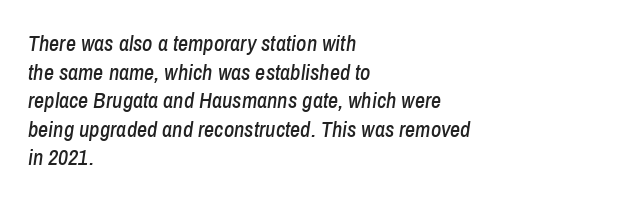
The image shows 22 px text type, italic (leaning right); set left-aligned, normal line spacing (1.3x), normal letter spacing, not underlined.
